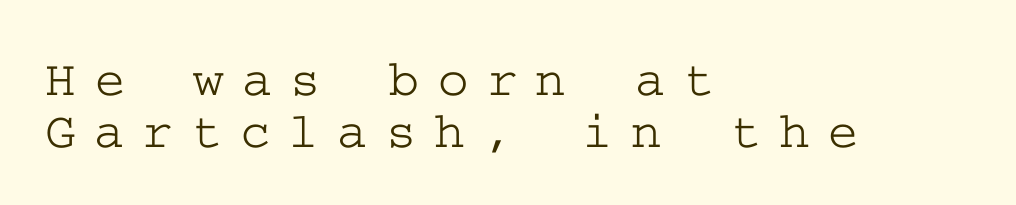
{"serif": "yes", "italic": "no", "width": "wide", "stroke_contrast": "low", "x_height": "medium", "underline": "no", "align": "left", "line_spacing": "tight", "line_spacing_ratio": 1.0, "letter_spacing": "wide", "letter_spacing_em": 0.35, "glyph_px": 52}
